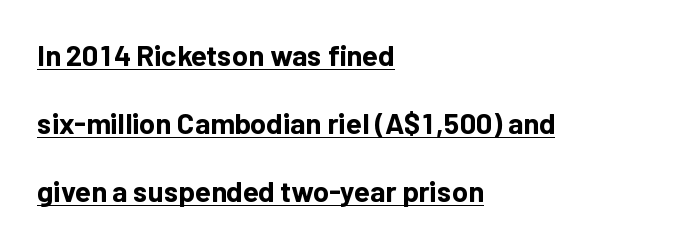
Q: Is the text bold? A: Yes.
Q: Is the text italic (slanted)? A: No, it is upright.
Q: Is the typeface a serif or a sans-serif typeface? A: Sans-serif.
Q: Is the text underlined? A: Yes.
Q: How is the paragraph aligned? A: Left-aligned.
Q: Is the spacing between letters normal or unusually wide? A: Normal.
Q: Is the spacing between lines tight, normal or loose? A: Loose.
Q: Width (condensed, normal, or wide)? A: Normal.
Q: Stroke contrast? A: Low.
Q: x-height? A: Medium.
Q: Monospaced? A: No.
